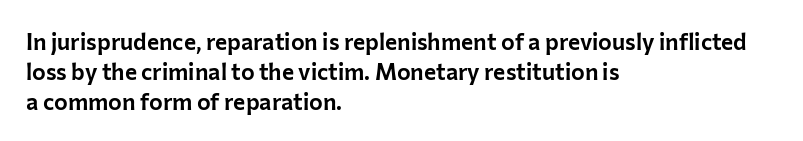
The rendering keeps characters at their native spacing. The string is rendered with underlining switched off. It's the straight-up-and-down kind of type. The paragraph has a hard left edge and a soft right edge. One glance says typical: line gaps are just what's usual.
